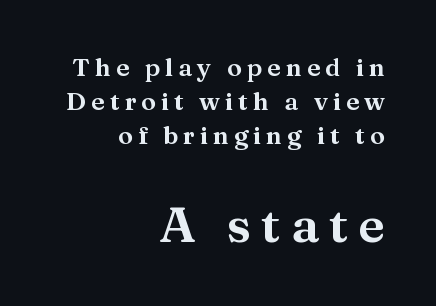
Q: Is the text italic (slanted)? A: No, it is upright.
Q: Is the typeface a serif or a sans-serif typeface? A: Serif.
Q: Is the text underlined? A: No.
Q: How is the paragraph aligned? A: Right-aligned.
Q: Is the spacing between letters normal or unusually wide? A: Unusually wide.
Q: Is the spacing between lines tight, normal or loose? A: Normal.
Q: Which block of text is set in a larger size, the first (top) or the second (bottom)? A: The second (bottom) one.
Q: Width (condensed, normal, or wide)? A: Normal.
Q: Stroke contrast? A: Medium.
Q: x-height? A: Medium.
Q: Monospaced? A: No.
